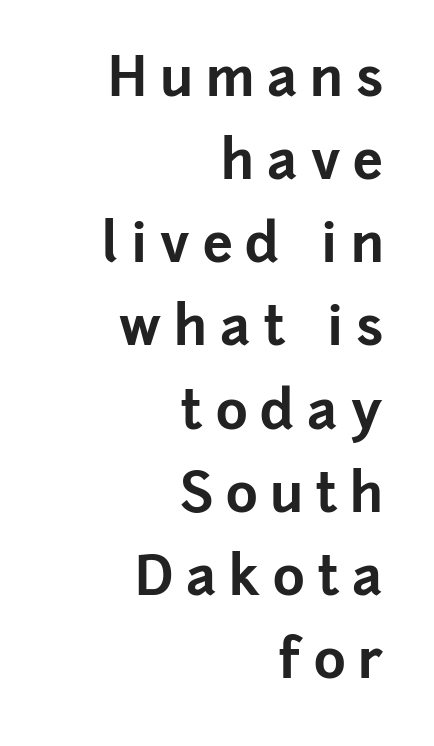
Line spacing here is normal. Italic: no, the glyphs are upright roman. Underline: absent. Layout note: lines flush right. Words appear elongated and porous because spacing is wide.
